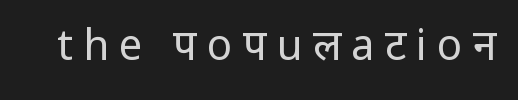
Q: Is the text bold? A: No.
Q: Is the text italic (slanted)? A: No, it is upright.
Q: Is the typeface a serif or a sans-serif typeface? A: Sans-serif.
Q: Is the text underlined? A: No.
Q: Is the spacing between letters normal or unusually wide? A: Unusually wide.
Q: Width (condensed, normal, or wide)? A: Normal.
Q: Stroke contrast? A: Low.
Q: x-height? A: Medium.
Q: Monospaced? A: No.
